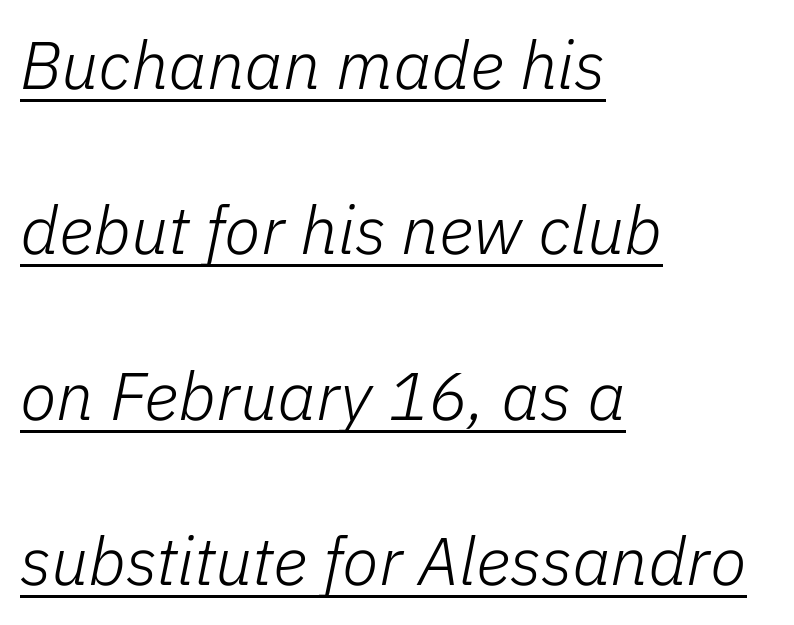
Q: Is the text bold? A: No.
Q: Is the text italic (slanted)? A: Yes, it leans right by about 11 degrees.
Q: Is the text underlined? A: Yes.
Q: How is the paragraph aligned? A: Left-aligned.
Q: Is the spacing between letters normal or unusually wide? A: Normal.
Q: Is the spacing between lines tight, normal or loose? A: Loose.
Q: Width (condensed, normal, or wide)? A: Normal.
Q: Stroke contrast? A: Low.
Q: x-height? A: Medium.
Q: Monospaced? A: No.
